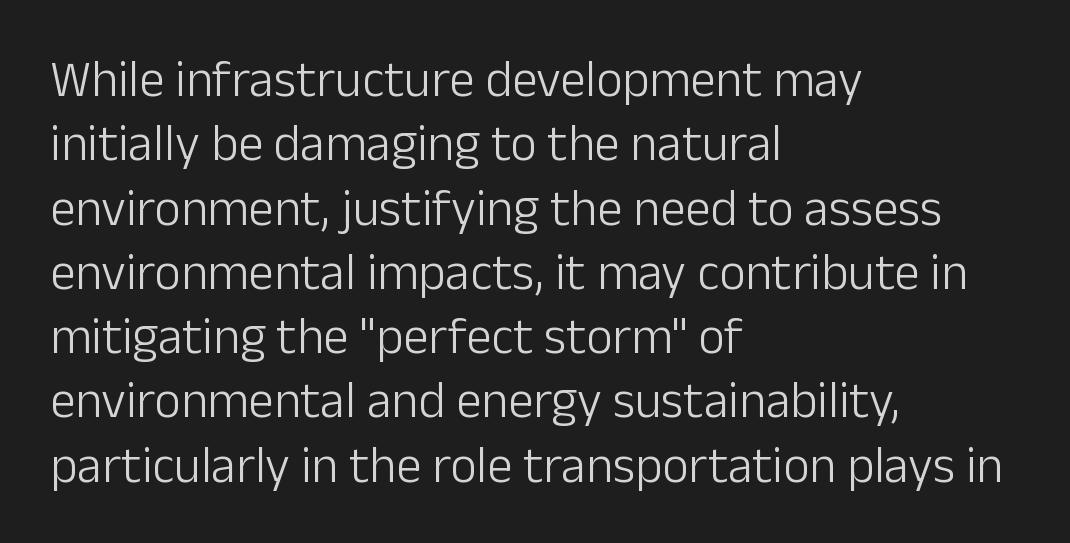
{"serif": "no", "italic": "no", "bold": "no", "weight": "light", "width": "normal", "stroke_contrast": "low", "x_height": "medium", "monospaced": "no", "underline": "no", "align": "left", "line_spacing": "normal", "line_spacing_ratio": 1.26, "letter_spacing": "normal", "letter_spacing_em": 0.0, "glyph_px": 51}
